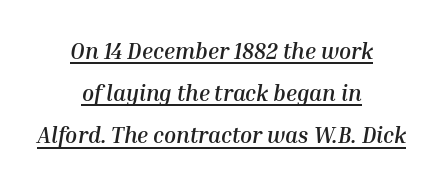
{"italic": "yes", "lean": "right", "slant_degrees": 10, "bold": "yes", "underline": "yes", "align": "center", "line_spacing": "loose", "line_spacing_ratio": 1.92, "letter_spacing": "normal", "letter_spacing_em": 0.0, "glyph_px": 22}
